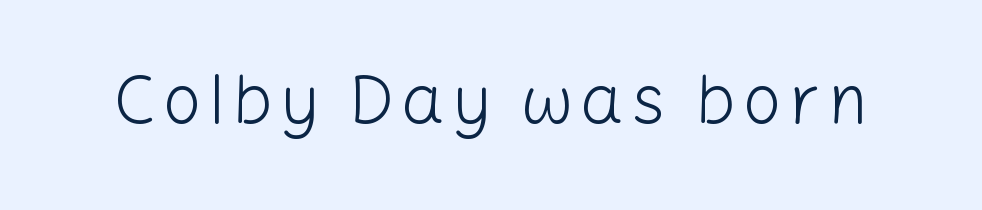
The image shows 69 px light sans-serif type, upright; set not underlined; low stroke contrast and a medium x-height.
